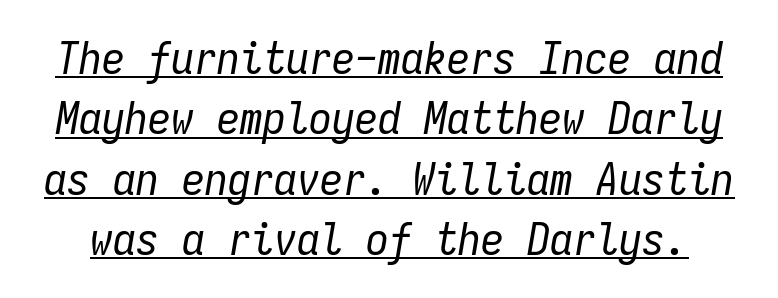
Q: Is the text bold? A: No.
Q: Is the text italic (slanted)? A: Yes, it leans right by about 9 degrees.
Q: Is the text underlined? A: Yes.
Q: Is the spacing between letters normal or unusually wide? A: Normal.
Q: Is the spacing between lines tight, normal or loose? A: Normal.
Q: Width (condensed, normal, or wide)? A: Condensed.
Q: Stroke contrast? A: Low.
Q: x-height? A: Medium.
Q: Monospaced? A: Yes.
